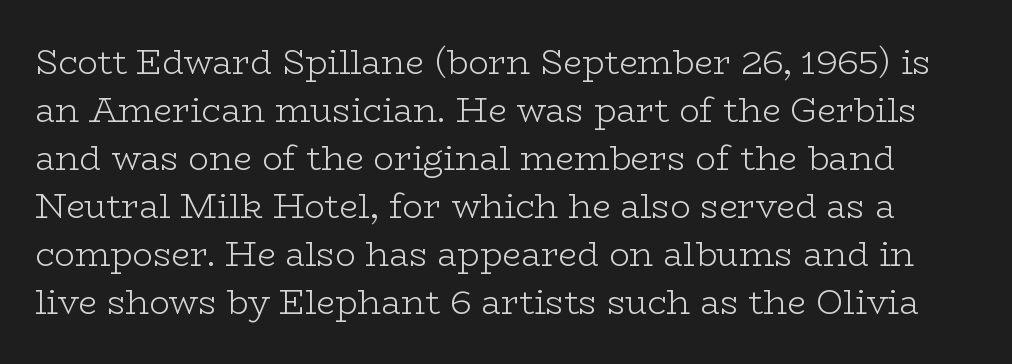
The image shows 34 px light, wide serif type, upright; set normal line spacing (1.41x), normal letter spacing, not underlined; low stroke contrast and a medium x-height.
